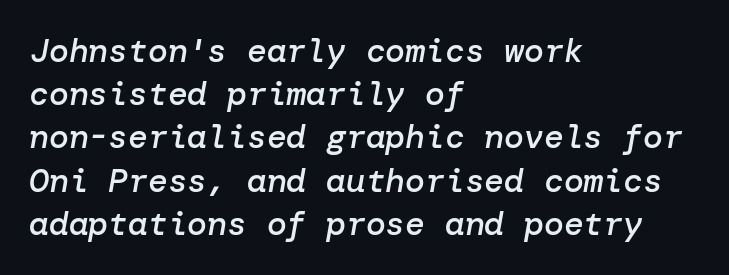
Tall strokes in this sample are angled rather than plumb. The setting favours the left margin, as ordinary paragraphs usually do. A bare baseline throughout the passage. Weight: semibold (demi). What's the leading like? Ordinary, nothing unusual.
